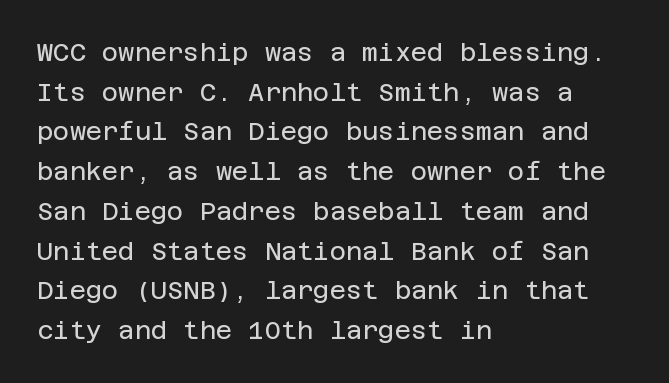
The image shows 25 px text type, upright; set left-aligned, normal line spacing (1.59x), normal letter spacing, not underlined.
